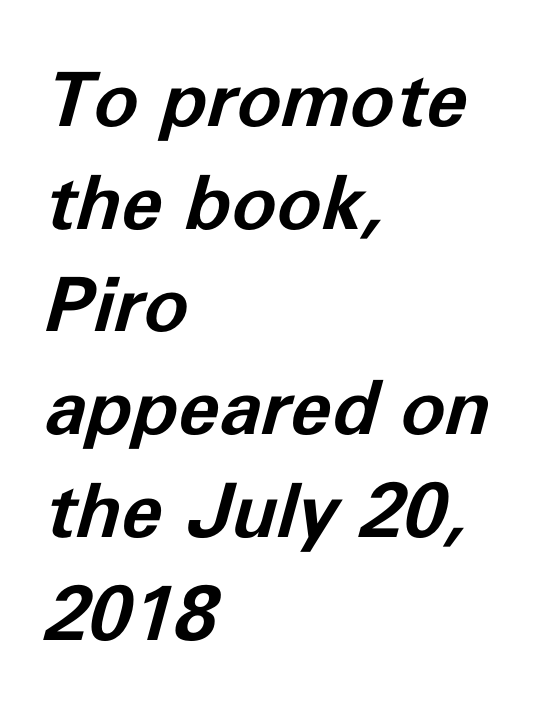
Q: Is the text bold? A: Yes.
Q: Is the text italic (slanted)? A: Yes, it leans right by about 11 degrees.
Q: Is the text underlined? A: No.
Q: How is the paragraph aligned? A: Left-aligned.
Q: Is the spacing between letters normal or unusually wide? A: Normal.
Q: Is the spacing between lines tight, normal or loose? A: Normal.
Q: Width (condensed, normal, or wide)? A: Normal.
Q: Stroke contrast? A: Low.
Q: x-height? A: Medium.
Q: Monospaced? A: No.
